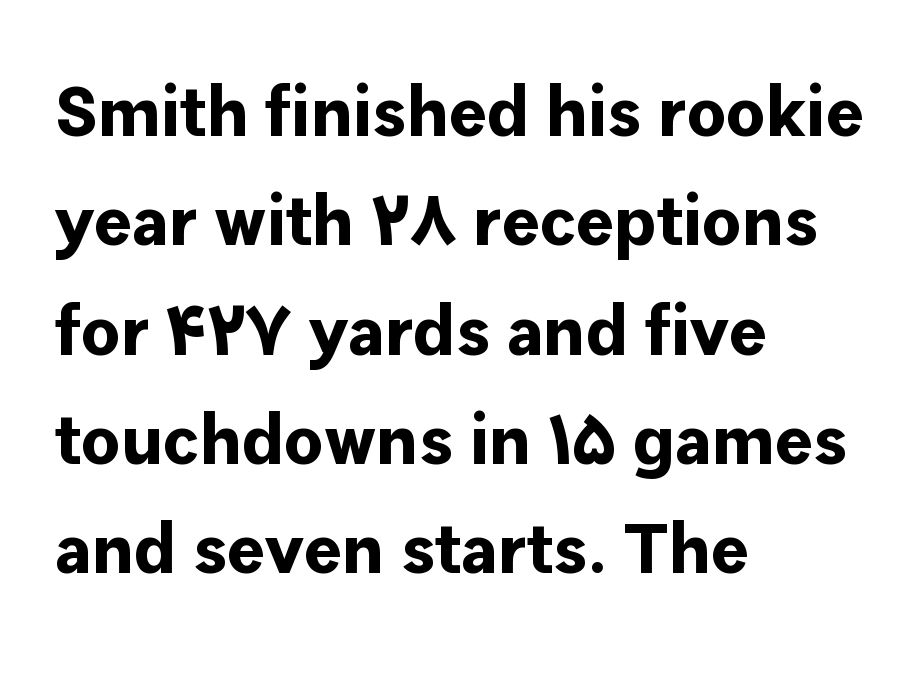
The image shows 71 px bold sans-serif type, upright; set left-aligned, normal line spacing (1.54x), normal letter spacing, not underlined; low stroke contrast and a medium x-height.
